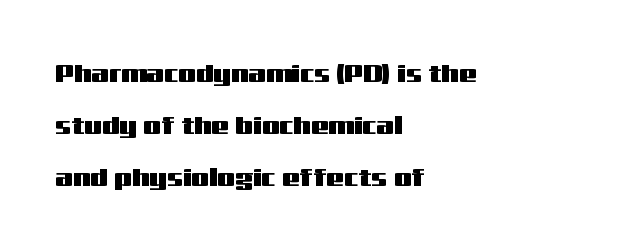
{"italic": "no", "underline": "no", "align": "left", "line_spacing": "loose", "line_spacing_ratio": 2.08, "letter_spacing": "normal", "letter_spacing_em": 0.0, "glyph_px": 25}
